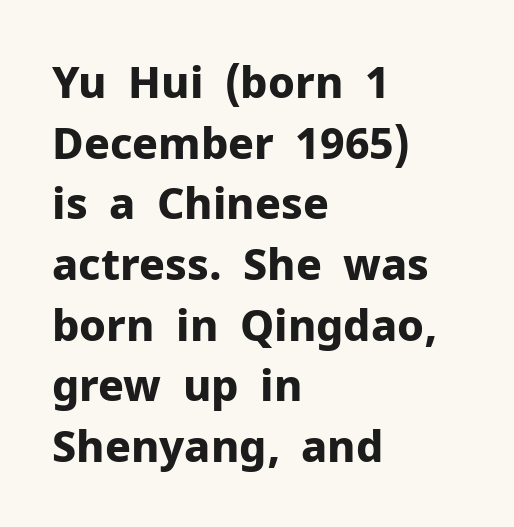
{"serif": "no", "italic": "no", "bold": "yes", "weight": "bold", "width": "normal", "stroke_contrast": "low", "x_height": "medium", "monospaced": "no", "underline": "no", "align": "left", "line_spacing": "normal", "line_spacing_ratio": 1.41, "letter_spacing": "normal", "letter_spacing_em": 0.0, "glyph_px": 43}
